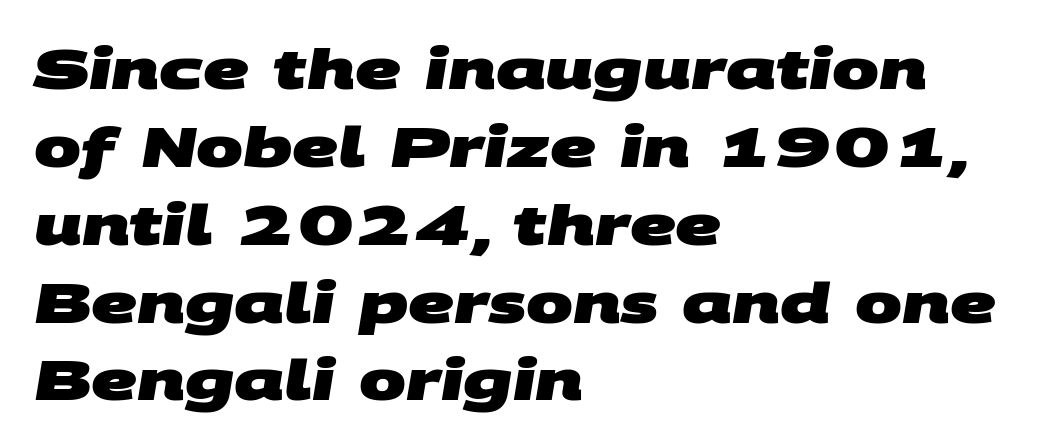
{"serif": "no", "bold": "yes", "weight": "heavy", "width": "wide", "stroke_contrast": "medium", "x_height": "large", "monospaced": "no", "underline": "no", "align": "left", "line_spacing": "normal", "line_spacing_ratio": 1.39, "letter_spacing": "normal", "letter_spacing_em": 0.0, "glyph_px": 56}
